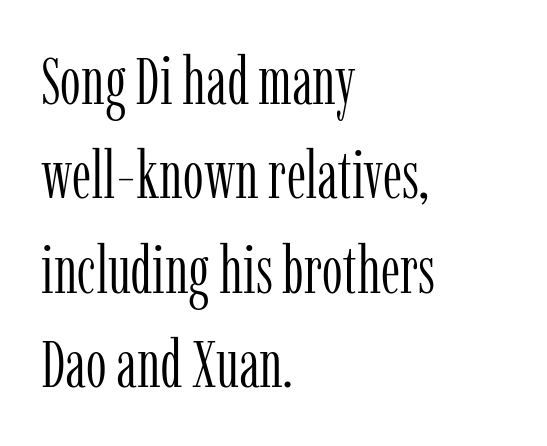
The image shows 66 px light, condensed serif type, upright; set left-aligned, normal line spacing (1.43x), normal letter spacing, not underlined; low stroke contrast and a medium x-height.
